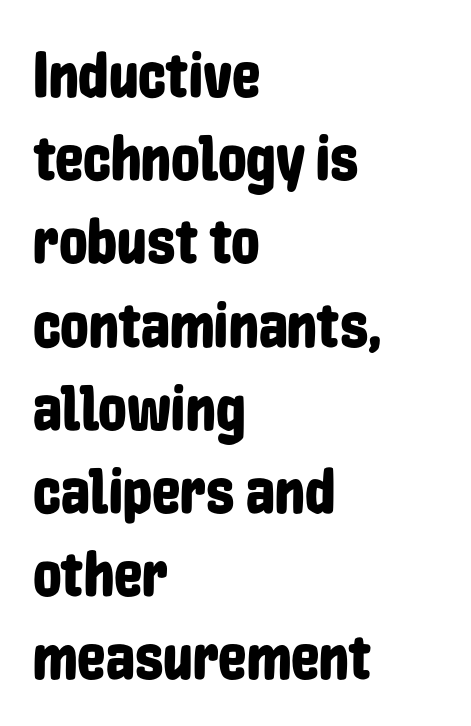
{"serif": "no", "italic": "no", "width": "condensed", "stroke_contrast": "low", "x_height": "medium", "monospaced": "no", "underline": "no", "align": "left", "line_spacing": "normal", "line_spacing_ratio": 1.3, "letter_spacing": "normal", "letter_spacing_em": 0.0, "glyph_px": 64}
